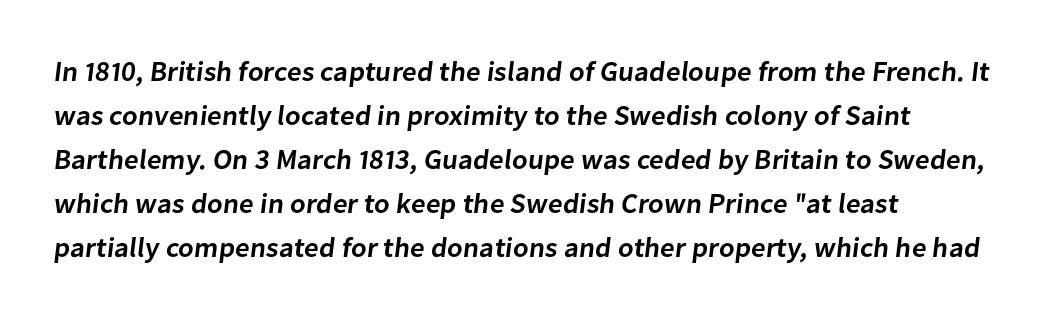
Q: Is the text bold? A: Semi-bold.
Q: Is the typeface a serif or a sans-serif typeface? A: Sans-serif.
Q: Is the text underlined? A: No.
Q: How is the paragraph aligned? A: Left-aligned.
Q: Is the spacing between letters normal or unusually wide? A: Normal.
Q: Is the spacing between lines tight, normal or loose? A: Normal.
Q: Width (condensed, normal, or wide)? A: Normal.
Q: Stroke contrast? A: Low.
Q: x-height? A: Medium.
Q: Monospaced? A: No.
